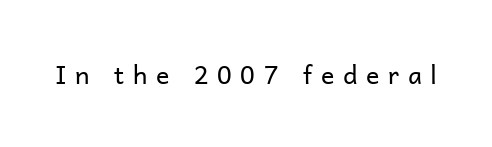
You could only call the tracking loose — the letters float apart. This reads as an unemphasized weight, regular at the heaviest. The gap between lines stays unmarked. Posture: straight, roman, zero tilt.
